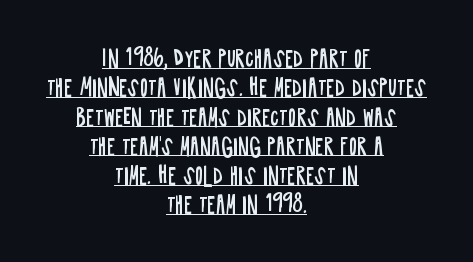
The image shows 22 px text type, upright; set centered, normal line spacing (1.33x), normal letter spacing, underlined.
